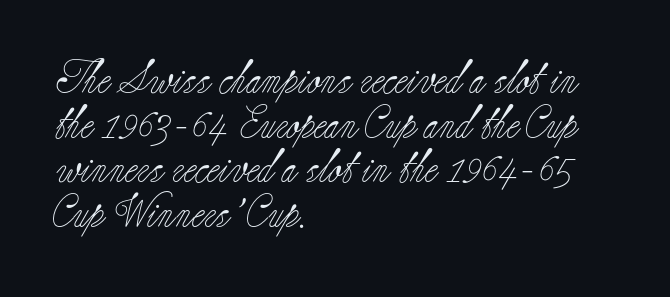
Observe the serifs anchoring each vertical stroke in this sample. Each new line begins a customary step beneath the previous one. Leftover space on each line is placed entirely after the last word. Heft: none added — not bold.
